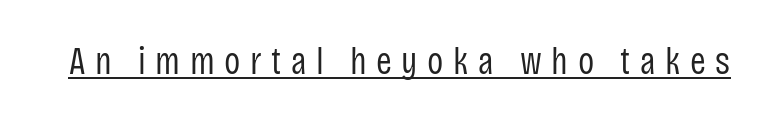
The image shows 38 px regular-weight, condensed sans-serif type, upright; set unusually wide letter spacing (+0.25 em), underlined; low stroke contrast and a large x-height.
